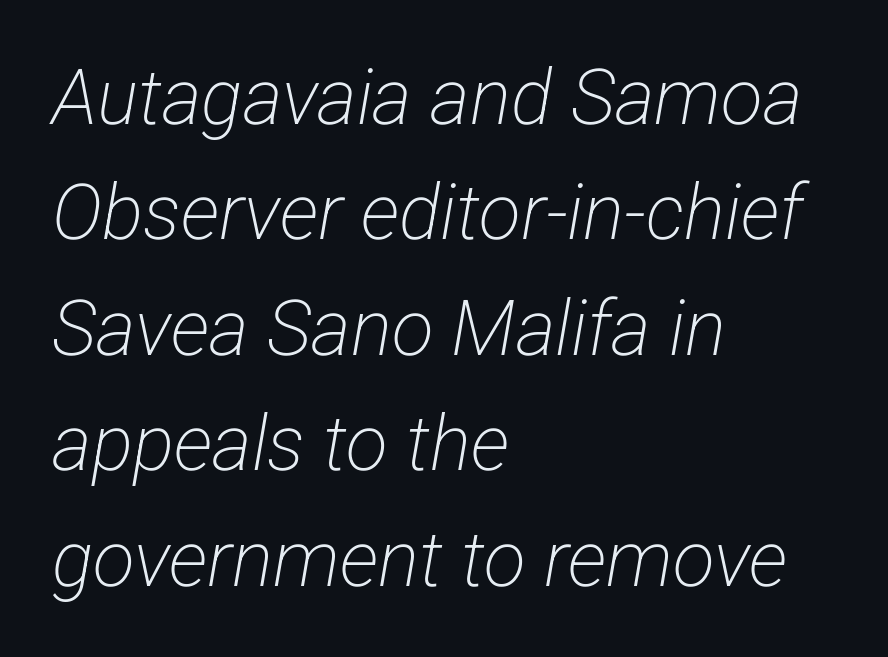
{"serif": "no", "bold": "no", "weight": "light", "width": "condensed", "stroke_contrast": "low", "x_height": "medium", "monospaced": "no", "underline": "no", "align": "left", "line_spacing": "normal", "line_spacing_ratio": 1.5, "letter_spacing": "normal", "letter_spacing_em": 0.0, "glyph_px": 77}
